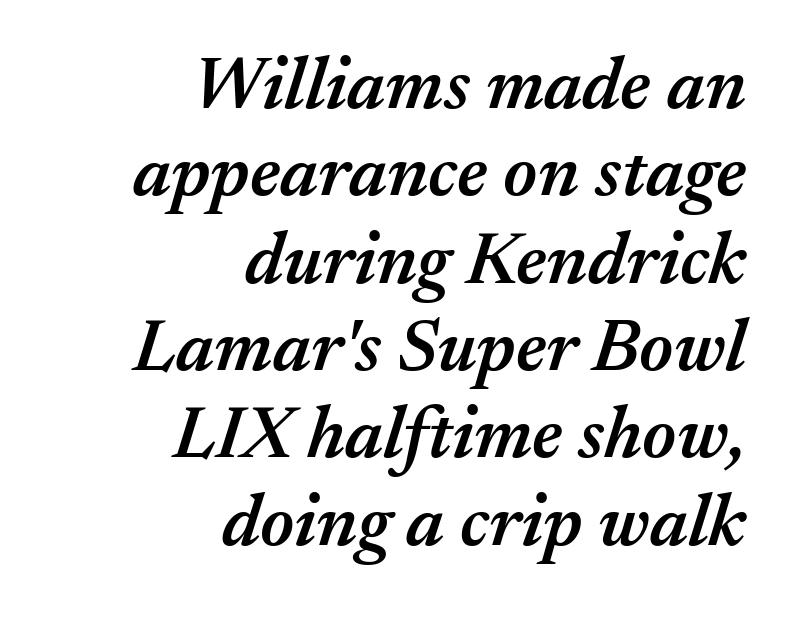
{"italic": "yes", "lean": "right", "slant_degrees": 17, "bold": "semi", "weight": "semibold", "width": "normal", "stroke_contrast": "medium", "x_height": "medium", "monospaced": "no", "underline": "no", "align": "right", "line_spacing_ratio": 1.18, "letter_spacing": "normal", "letter_spacing_em": 0.0, "glyph_px": 74}
